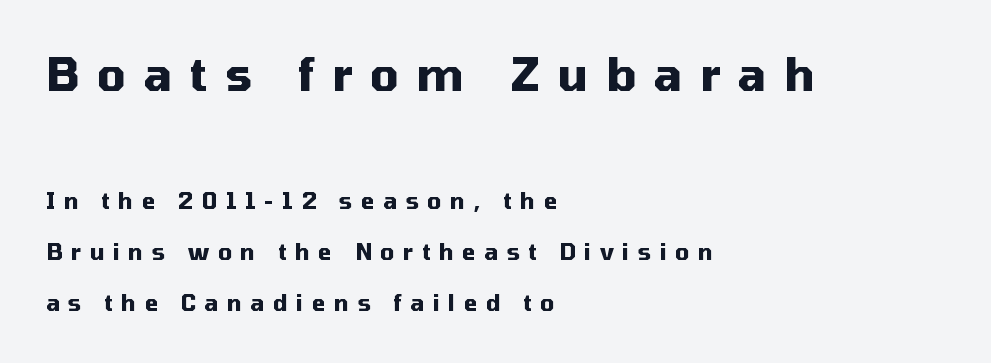
{"serif": "no", "italic": "no", "bold": "yes", "weight": "heavy", "width": "normal", "stroke_contrast": "medium", "x_height": "medium", "monospaced": "no", "underline": "no", "align": "left", "line_spacing": "loose", "line_spacing_ratio": 2.33, "letter_spacing": "wide", "letter_spacing_em": 0.39, "larger_block": "first", "size_ratio": 2.05, "glyph_px": 45}
